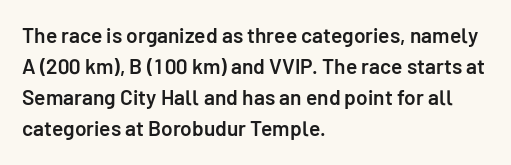
Q: Is the text bold? A: Semi-bold.
Q: Is the text italic (slanted)? A: No, it is upright.
Q: Is the text underlined? A: No.
Q: How is the paragraph aligned? A: Left-aligned.
Q: Is the spacing between letters normal or unusually wide? A: Normal.
Q: Is the spacing between lines tight, normal or loose? A: Normal.
